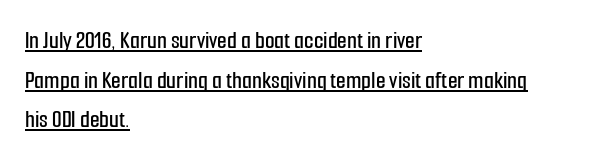
No extra tracking has been applied to these lines. These lines sit exactly where default settings would place them. In terms of posture, this sample is upright. The rendered words wear a rule along their underside. One-word summary of the alignment: left.
